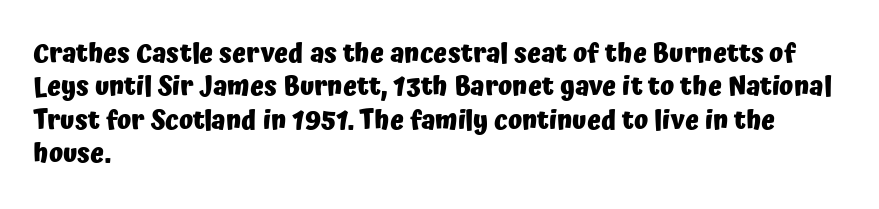
In terms of posture, this sample is upright. Look at the stroke-to-counter ratio: heavy, a bold. Notice how descenders clear the ascenders below comfortably — that's standard leading. The zone under the glyphs is completely vacant. The rendering keeps characters at their native spacing.
